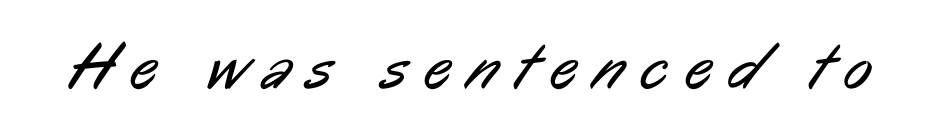
The image shows 67 px regular-weight, condensed sans-serif type; set unusually wide letter spacing (+0.25 em), not underlined; low stroke contrast and a medium x-height.
